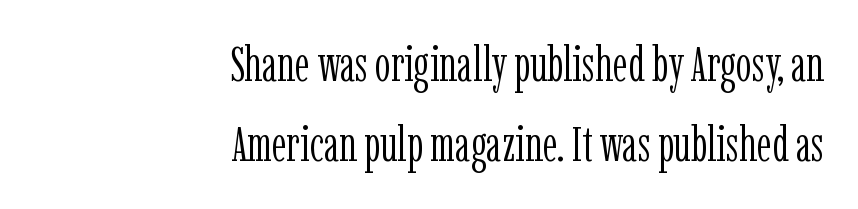
The image shows 49 px light, condensed serif type, upright; set right-aligned, normal line spacing (1.64x), normal letter spacing, not underlined; low stroke contrast and a medium x-height.
